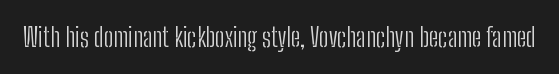
Q: Is the text bold? A: No.
Q: Is the text italic (slanted)? A: No, it is upright.
Q: Is the text underlined? A: No.
Q: Is the spacing between letters normal or unusually wide? A: Normal.
